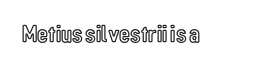
Q: Is the text italic (slanted)? A: No, it is upright.
Q: Is the text underlined? A: No.
Q: Is the spacing between letters normal or unusually wide? A: Normal.
